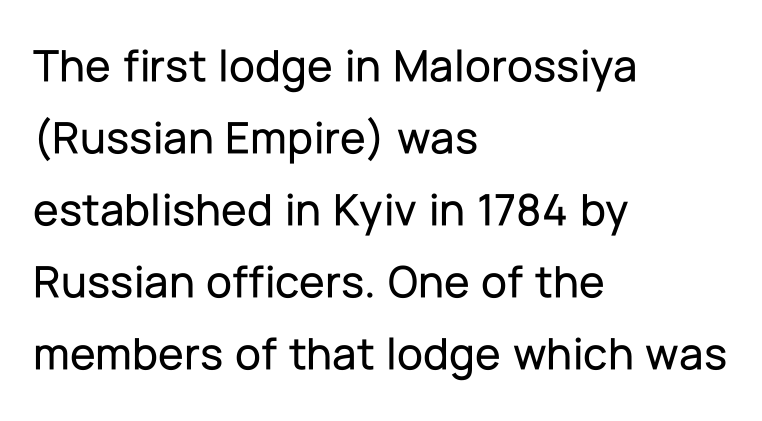
The letters advance in unequal steps, a hallmark of proportional type. Underlining? Definitely not there. The passage shown is typeset with a sans-serif family. A typesetter would call this zero additional tracking. Quick note: not italic, upright.
